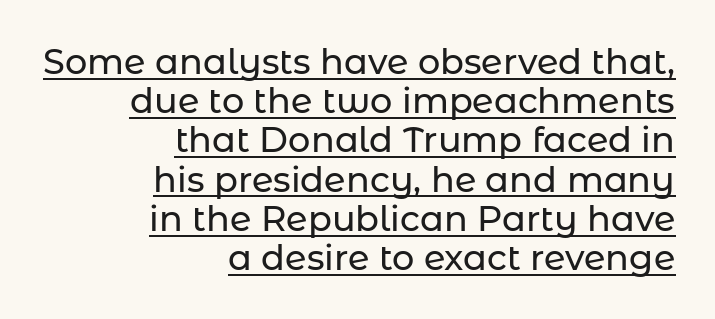
{"serif": "no", "italic": "no", "width": "normal", "stroke_contrast": "low", "x_height": "medium", "monospaced": "no", "underline": "yes", "align": "right", "line_spacing": "tight", "line_spacing_ratio": 1.12, "letter_spacing": "normal", "letter_spacing_em": 0.0, "glyph_px": 35}
